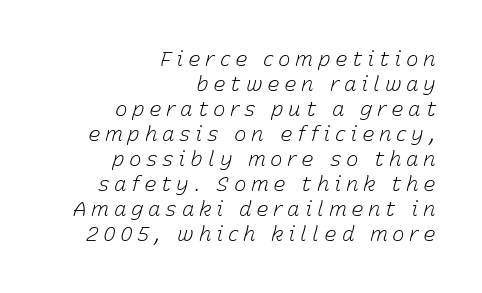
Stems and bowls with no extra thickness — not bold. The tracking jumps out immediately: characters are airy and widely separated. Rendered with sloped, italic letterforms. Underline: absent. These lines stack with their right ends in a neat column.
